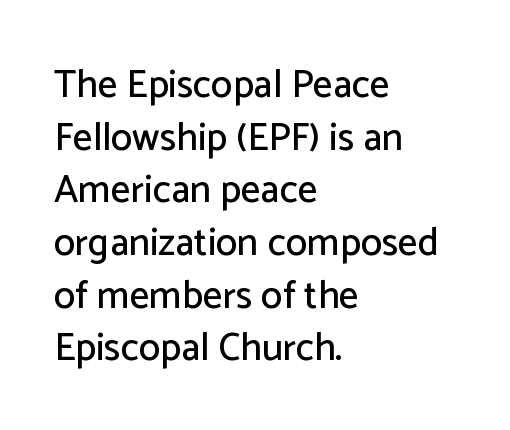
The image shows 39 px sans-serif type, upright; set left-aligned, normal line spacing (1.35x), normal letter spacing, not underlined; low stroke contrast and a medium x-height.
